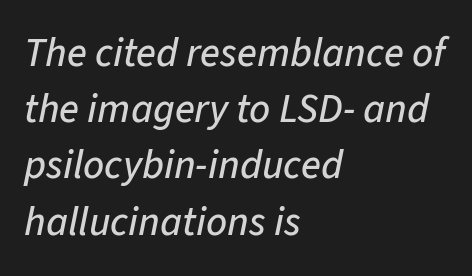
Q: Is the text italic (slanted)? A: Yes, it leans right by about 11 degrees.
Q: Is the text underlined? A: No.
Q: How is the paragraph aligned? A: Left-aligned.
Q: Is the spacing between letters normal or unusually wide? A: Normal.
Q: Is the spacing between lines tight, normal or loose? A: Normal.
Q: Width (condensed, normal, or wide)? A: Normal.
Q: Stroke contrast? A: Low.
Q: x-height? A: Medium.
Q: Monospaced? A: No.
